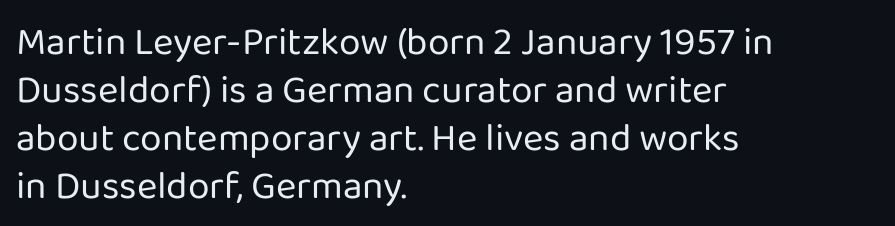
{"serif": "no", "italic": "no", "bold": "no", "weight": "regular", "width": "normal", "stroke_contrast": "low", "x_height": "medium", "monospaced": "no", "underline": "no", "align": "left", "line_spacing_ratio": 1.23, "letter_spacing": "normal", "letter_spacing_em": 0.0, "glyph_px": 39}
